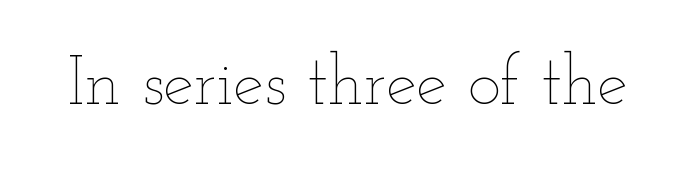
Q: Is the text bold? A: No.
Q: Is the text italic (slanted)? A: No, it is upright.
Q: Is the text underlined? A: No.
Q: Is the spacing between letters normal or unusually wide? A: Normal.
Q: Width (condensed, normal, or wide)? A: Wide.
Q: Stroke contrast? A: Low.
Q: x-height? A: Small.
Q: Monospaced? A: No.
